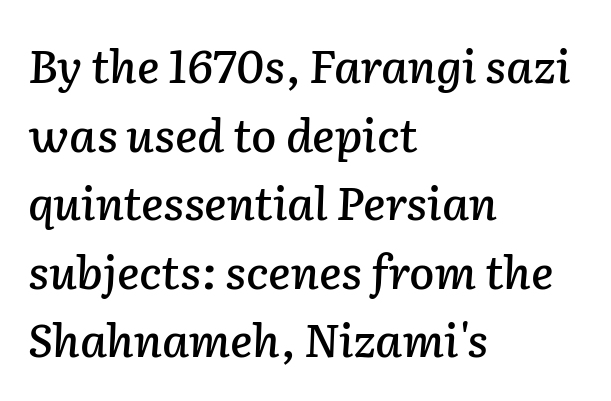
Q: Is the text italic (slanted)? A: Yes, it leans right by about 2 degrees.
Q: Is the text underlined? A: No.
Q: How is the paragraph aligned? A: Left-aligned.
Q: Is the spacing between letters normal or unusually wide? A: Normal.
Q: Is the spacing between lines tight, normal or loose? A: Normal.
Q: Width (condensed, normal, or wide)? A: Normal.
Q: Stroke contrast? A: Low.
Q: x-height? A: Medium.
Q: Monospaced? A: No.
